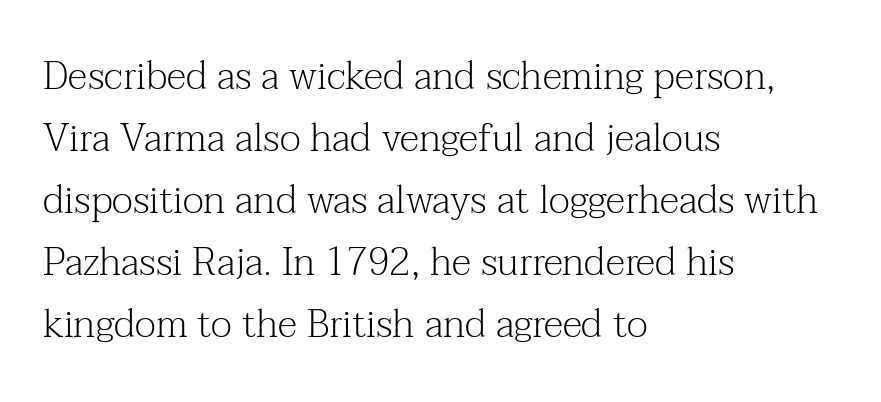
{"serif": "yes", "italic": "no", "bold": "no", "weight": "light", "width": "normal", "stroke_contrast": "medium", "x_height": "medium", "monospaced": "no", "underline": "no", "align": "left", "line_spacing": "normal", "line_spacing_ratio": 1.59, "letter_spacing": "normal", "letter_spacing_em": 0.0, "glyph_px": 39}
